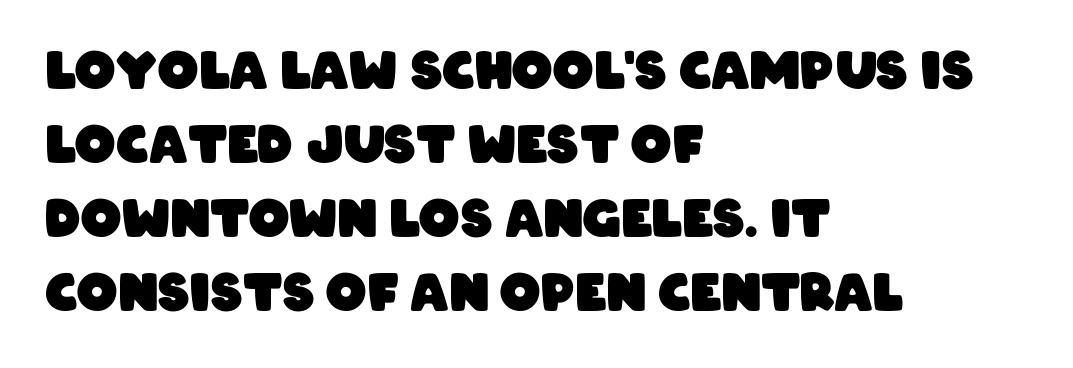
The image shows 51 px heavy, condensed sans-serif type; set left-aligned, normal line spacing (1.45x), normal letter spacing, not underlined; low stroke contrast and a large x-height.
